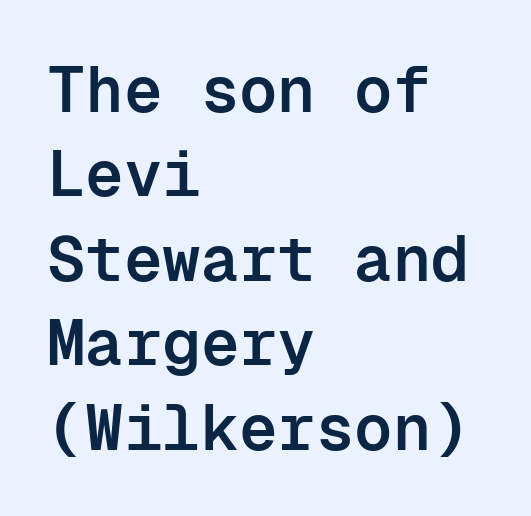
The image shows 64 px semibold sans-serif type, upright, monospaced; set left-aligned, normal line spacing (1.32x), normal letter spacing, not underlined; low stroke contrast and a medium x-height.
